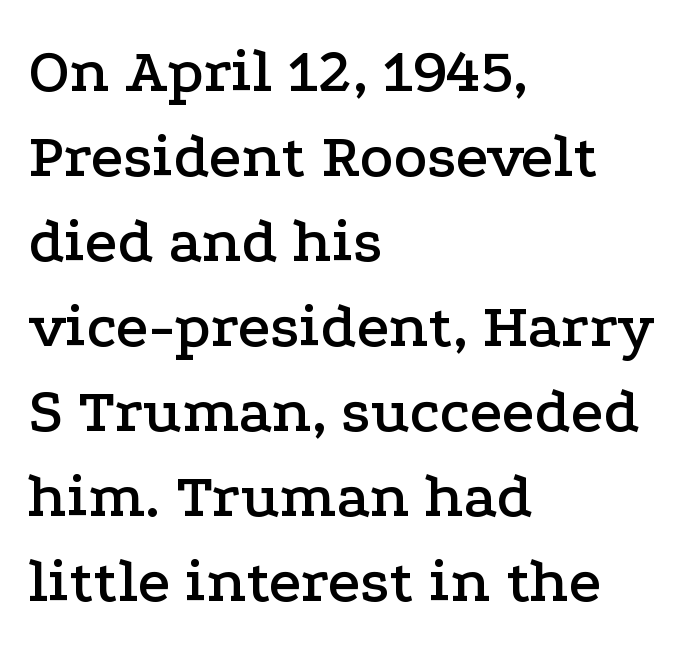
Q: Is the text italic (slanted)? A: No, it is upright.
Q: Is the typeface a serif or a sans-serif typeface? A: Serif.
Q: Is the text underlined? A: No.
Q: How is the paragraph aligned? A: Left-aligned.
Q: Is the spacing between letters normal or unusually wide? A: Normal.
Q: Is the spacing between lines tight, normal or loose? A: Normal.
Q: Width (condensed, normal, or wide)? A: Wide.
Q: Stroke contrast? A: Low.
Q: x-height? A: Medium.
Q: Monospaced? A: No.
